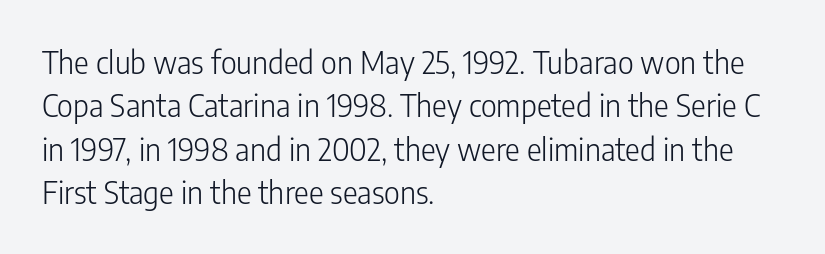
{"serif": "no", "italic": "no", "bold": "no", "weight": "light", "width": "condensed", "stroke_contrast": "low", "x_height": "medium", "monospaced": "no", "underline": "no", "align": "left", "line_spacing": "normal", "line_spacing_ratio": 1.4, "letter_spacing": "normal", "letter_spacing_em": 0.0, "glyph_px": 31}
